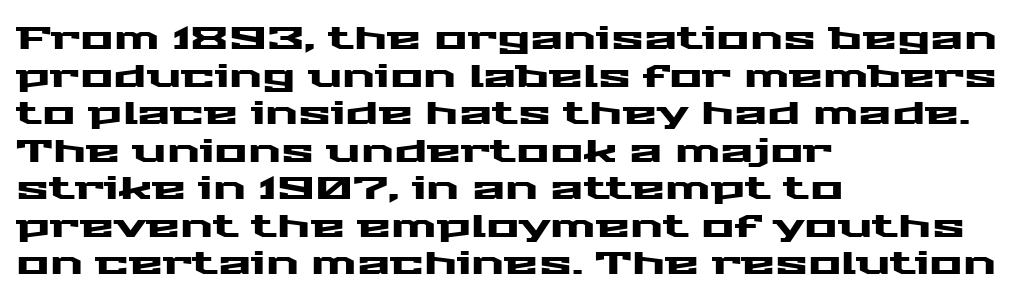
The typeface chosen for these lines omits serifs. The specimen reads as upright at a glance. Any mark beneath the type? The region is blank. Note the varied advance widths — an 'i' is clearly narrower than an 'm'.
